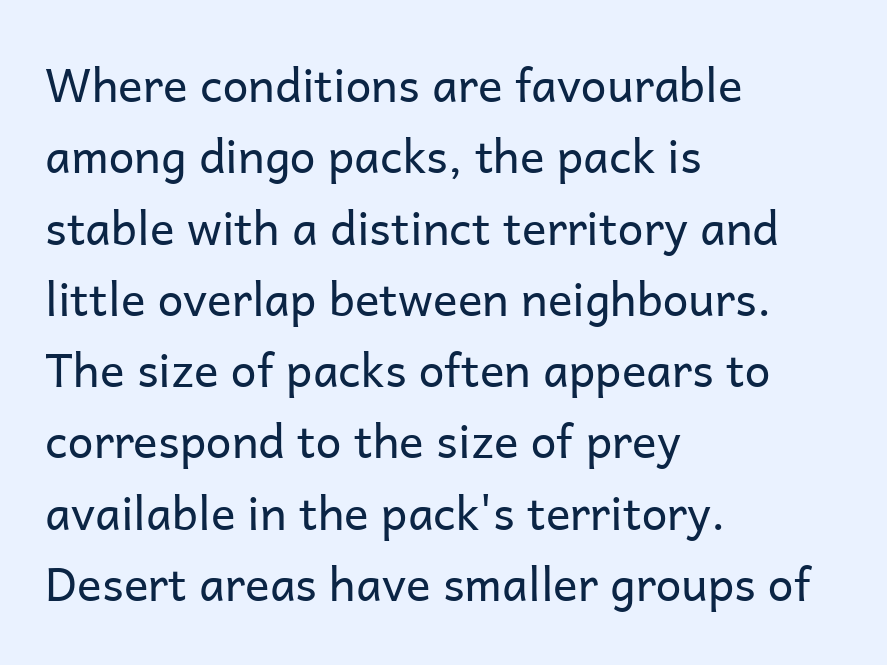
How would I describe the line gaps? Plain and ordinary. Clear beneath every line of the passage. Counters stay open thanks to moderate or lighter strokes. Where is the straight margin? On the left. Does the type have serifs? No, each stem ends abruptly.
